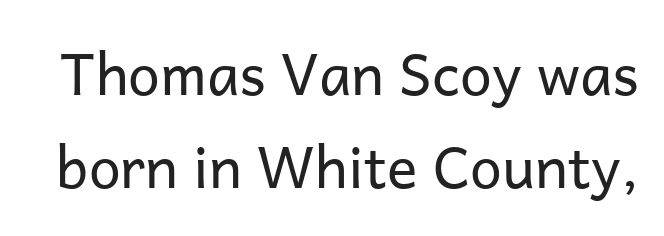
{"serif": "no", "italic": "no", "bold": "no", "weight": "regular", "width": "normal", "stroke_contrast": "low", "x_height": "medium", "monospaced": "no", "underline": "no", "line_spacing": "normal", "line_spacing_ratio": 1.63, "letter_spacing": "normal", "letter_spacing_em": 0.0, "glyph_px": 57}
